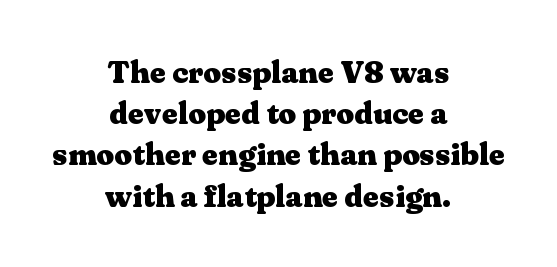
{"serif": "yes", "italic": "no", "bold": "yes", "weight": "heavy", "width": "wide", "stroke_contrast": "medium", "x_height": "medium", "monospaced": "no", "underline": "no", "align": "center", "line_spacing": "normal", "line_spacing_ratio": 1.33, "letter_spacing": "normal", "letter_spacing_em": 0.0, "glyph_px": 31}
